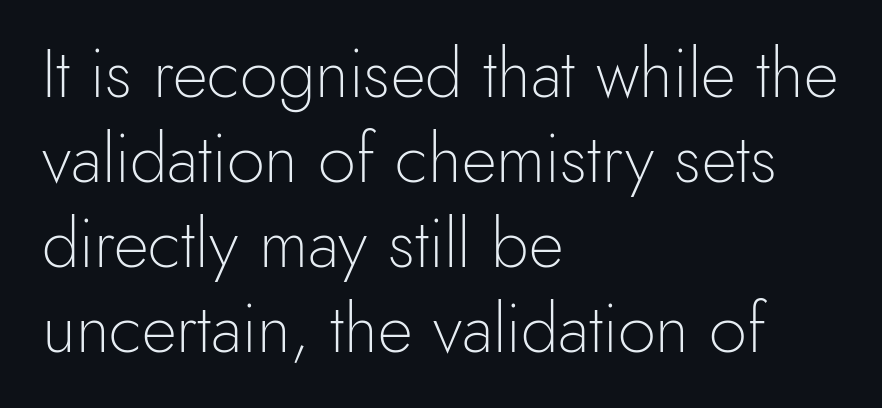
{"serif": "no", "italic": "no", "bold": "no", "weight": "light", "width": "normal", "x_height": "small", "monospaced": "no", "underline": "no", "align": "left", "line_spacing": "normal", "line_spacing_ratio": 1.25, "letter_spacing": "normal", "letter_spacing_em": 0.0, "glyph_px": 68}
